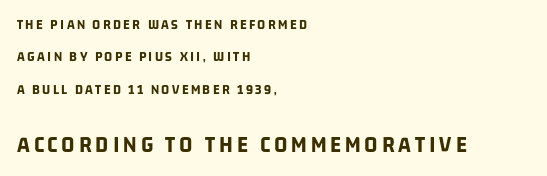
A student would notice the bottom passage is typeset larger than what precedes it. Regarding leading, the lines here are spaced well apart. A dark, heavy texture on the line: the type is bold. The zone under the glyphs is completely vacant. Each line starts at the same left margin while the right side varies.
